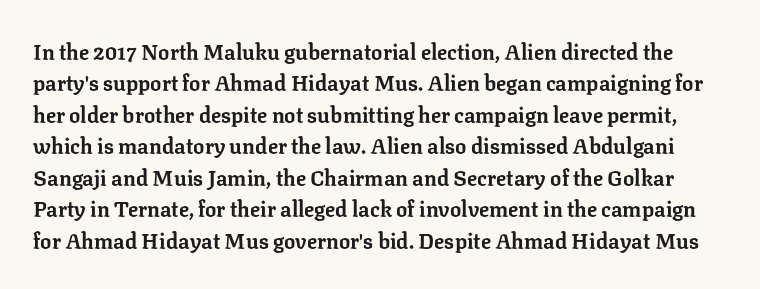
The specimen reads as upright at a glance. The sample has been set heavy, in full bold. Line spacing here is normal. The space beneath each line is pristine and unruled.
